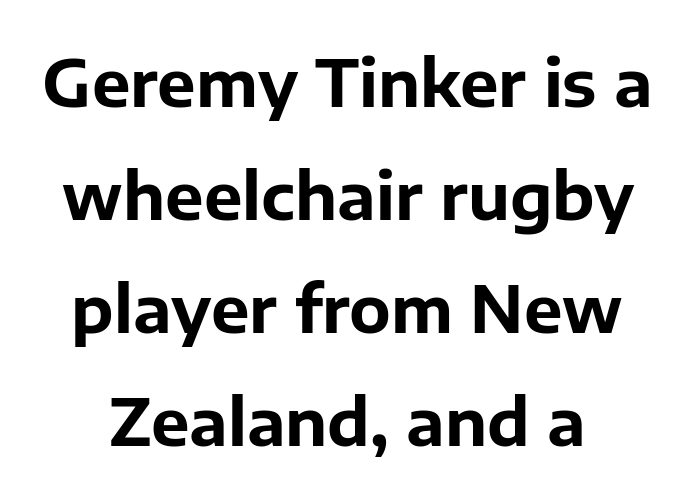
The image shows 65 px bold sans-serif type, upright; set line spacing 1.74x, normal letter spacing, not underlined; low stroke contrast and a medium x-height.
